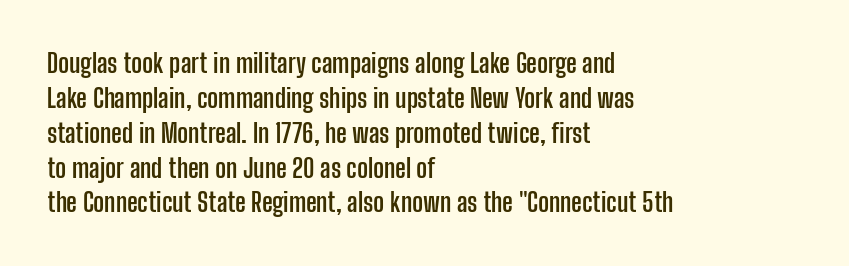
The baseline area is clear. The lines in this sample share a left origin and differ only in where they stop. The type is set solid horizontally, with unmodified tracking. Compared with typical paragraphs, the rows here are spaced about the same. Thick stems and heavy bowls — unmistakably bold. Ascenders rise straight up at ninety degrees.
